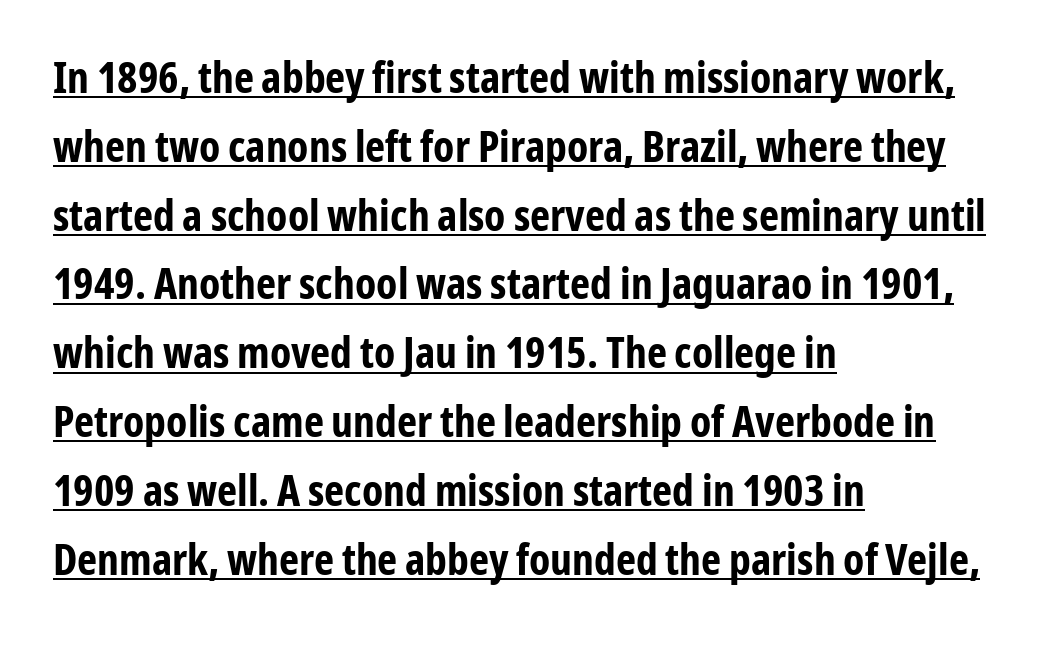
{"serif": "no", "italic": "no", "bold": "yes", "weight": "bold", "width": "condensed", "stroke_contrast": "low", "x_height": "medium", "monospaced": "no", "underline": "yes", "align": "left", "line_spacing": "normal", "line_spacing_ratio": 1.6, "letter_spacing": "normal", "letter_spacing_em": 0.0, "glyph_px": 43}
